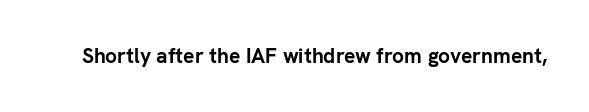
Q: Is the text bold? A: Yes.
Q: Is the text italic (slanted)? A: No, it is upright.
Q: Is the text underlined? A: No.
Q: Is the spacing between letters normal or unusually wide? A: Normal.
